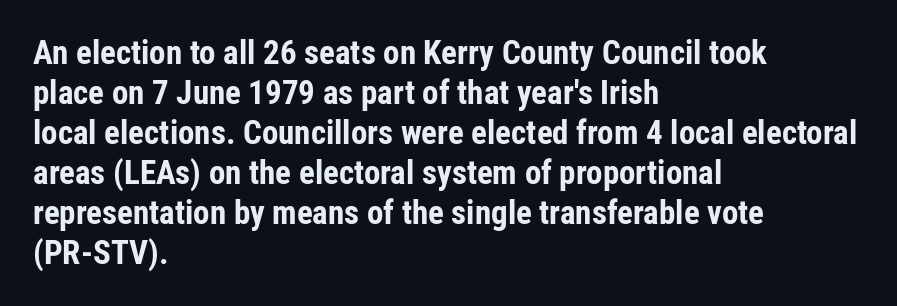
The image shows 33 px bold, condensed sans-serif type, upright; set left-aligned, line spacing 1.21x, normal letter spacing, not underlined; low stroke contrast and a medium x-height.
